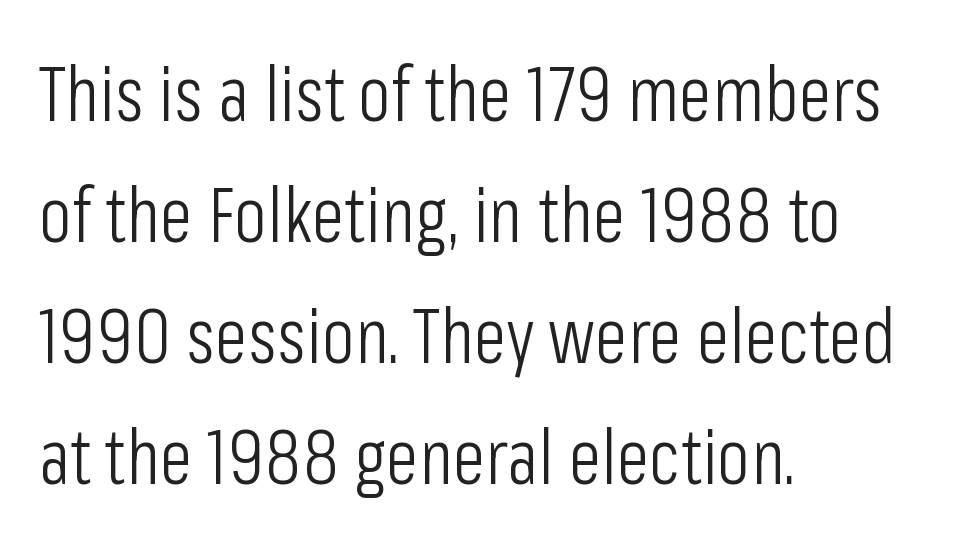
Default kerning and tracking; the words read as compact shapes. Unlike italic type, these characters show no tilt at all. The font sits on the lighter half of the weight spectrum, regular included. Is this a fixed-width face? No — the glyphs have proportional, varying widths. The rendering shows plain stroke endings on the letterforms — a sans-serif design. Interline gaps are of average width in this sample.
